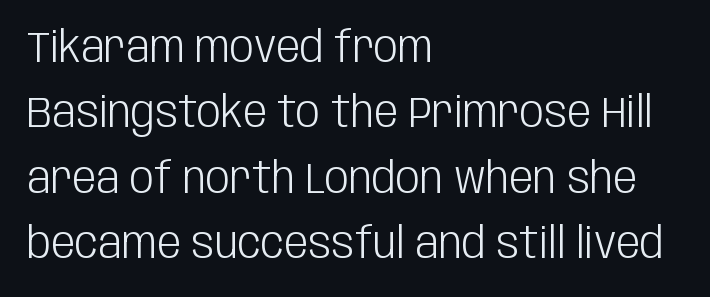
Q: Is the text bold? A: No.
Q: Is the text italic (slanted)? A: No, it is upright.
Q: Is the typeface a serif or a sans-serif typeface? A: Sans-serif.
Q: Is the text underlined? A: No.
Q: How is the paragraph aligned? A: Left-aligned.
Q: Is the spacing between letters normal or unusually wide? A: Normal.
Q: Is the spacing between lines tight, normal or loose? A: Normal.
Q: Width (condensed, normal, or wide)? A: Condensed.
Q: Stroke contrast? A: Low.
Q: x-height? A: Large.
Q: Monospaced? A: No.
